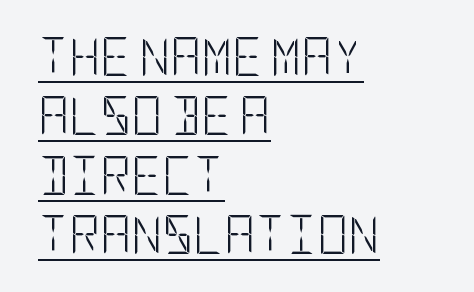
The image shows 38 px light, condensed sans-serif type, upright; set left-aligned, normal line spacing (1.56x), normal letter spacing, underlined; low stroke contrast and a large x-height.
